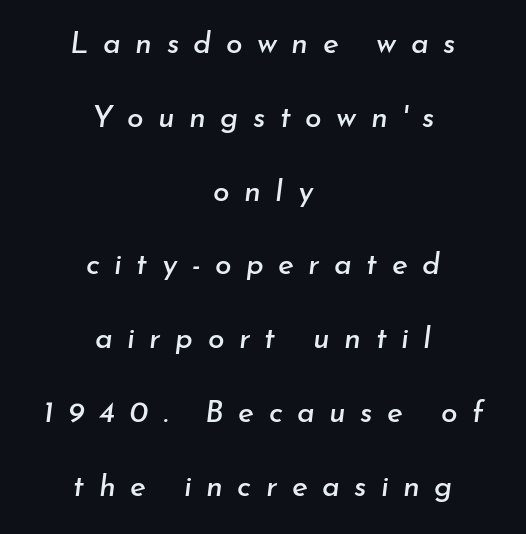
The image shows 30 px text type, italic (leaning right); set centered, loose line spacing (2.46x), unusually wide letter spacing (+0.48 em), not underlined; low stroke contrast and a small x-height.
